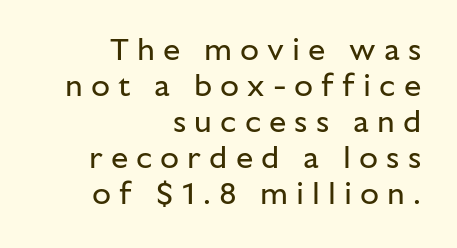
{"serif": "no", "italic": "no", "bold": "no", "weight": "regular", "width": "normal", "stroke_contrast": "low", "x_height": "medium", "monospaced": "no", "underline": "no", "align": "right", "line_spacing_ratio": 1.16, "letter_spacing": "wide", "letter_spacing_em": 0.26, "glyph_px": 31}
